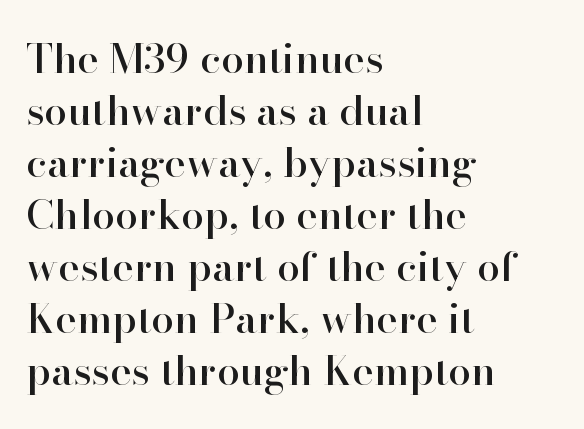
Q: Is the text italic (slanted)? A: No, it is upright.
Q: Is the typeface a serif or a sans-serif typeface? A: Serif.
Q: Is the text underlined? A: No.
Q: How is the paragraph aligned? A: Left-aligned.
Q: Is the spacing between letters normal or unusually wide? A: Normal.
Q: Is the spacing between lines tight, normal or loose? A: Normal.
Q: Width (condensed, normal, or wide)? A: Normal.
Q: Stroke contrast? A: High.
Q: x-height? A: Small.
Q: Monospaced? A: No.
